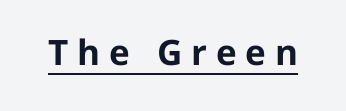
The image shows 35 px bold sans-serif type, upright; set unusually wide letter spacing (+0.25 em), underlined; low stroke contrast and a medium x-height.
